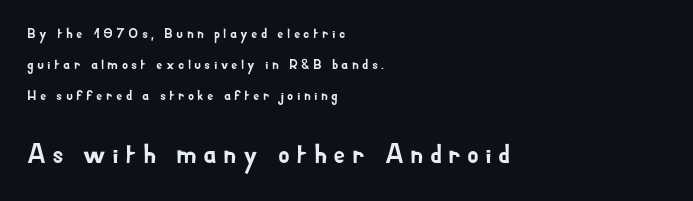
{"italic": "no", "underline": "no", "align": "left", "line_spacing": "loose", "line_spacing_ratio": 2.21, "letter_spacing": "wide", "letter_spacing_em": 0.23, "larger_block": "second", "size_ratio": 1.93, "glyph_px": 27}
